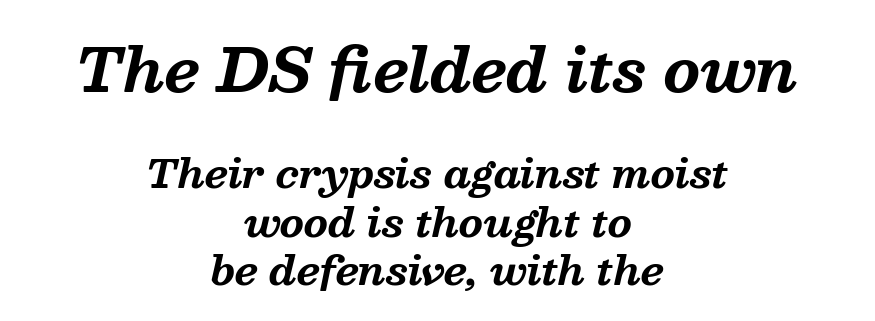
Q: Is the text bold? A: Yes.
Q: Is the text italic (slanted)? A: Yes, it leans right by about 13 degrees.
Q: Is the typeface a serif or a sans-serif typeface? A: Serif.
Q: Is the text underlined? A: No.
Q: How is the paragraph aligned? A: Centered.
Q: Is the spacing between letters normal or unusually wide? A: Normal.
Q: Is the spacing between lines tight, normal or loose? A: Normal.
Q: Which block of text is set in a larger size, the first (top) or the second (bottom)? A: The first (top) one.
Q: Width (condensed, normal, or wide)? A: Normal.
Q: Stroke contrast? A: Medium.
Q: x-height? A: Medium.
Q: Monospaced? A: No.
